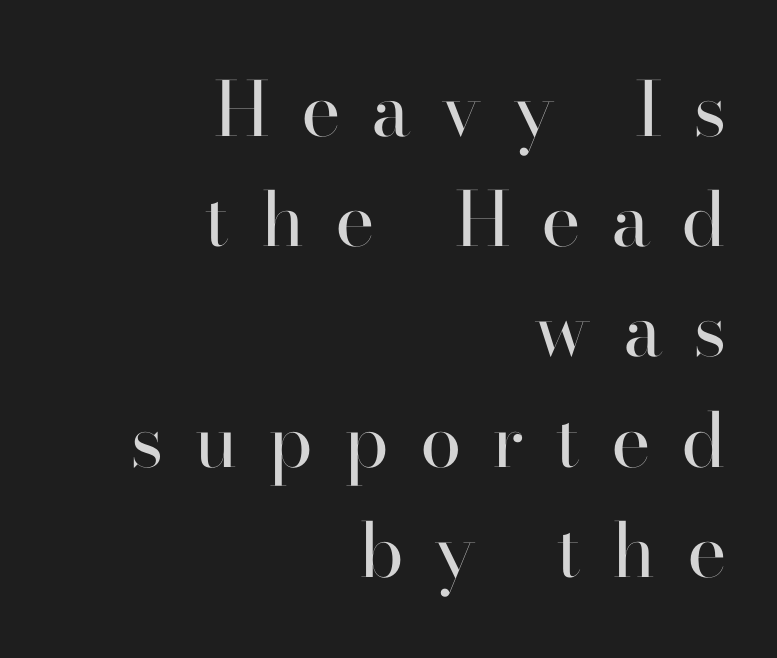
Q: Is the text bold? A: No.
Q: Is the text italic (slanted)? A: No, it is upright.
Q: Is the typeface a serif or a sans-serif typeface? A: Serif.
Q: Is the text underlined? A: No.
Q: How is the paragraph aligned? A: Right-aligned.
Q: Is the spacing between letters normal or unusually wide? A: Unusually wide.
Q: Is the spacing between lines tight, normal or loose? A: Normal.
Q: Width (condensed, normal, or wide)? A: Normal.
Q: Stroke contrast? A: High.
Q: x-height? A: Small.
Q: Monospaced? A: No.
